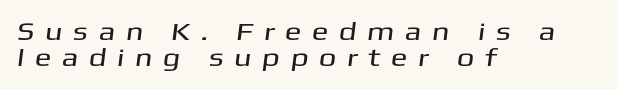
{"underline": "no", "align": "left", "line_spacing": "tight", "line_spacing_ratio": 1.05, "letter_spacing": "wide", "letter_spacing_em": 0.41, "glyph_px": 25}
